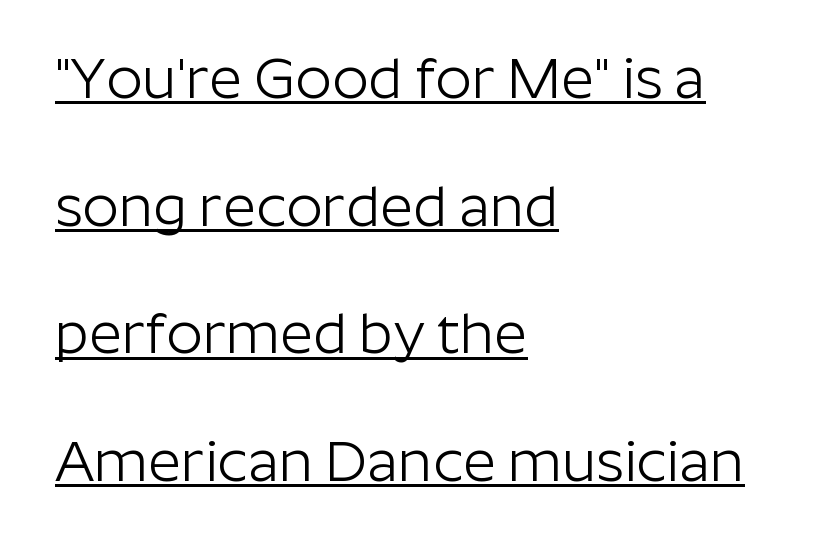
The rag falls on the right side of this text block. Looks like regular typesetting: each glyph gets only the width it needs. Spacing between characters is what you'd get straight out of the box. You can tell from the bare stems that sans-serif type was used.
